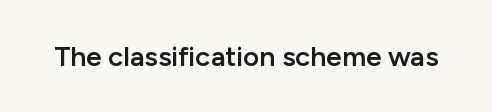
Q: Is the text bold? A: Semi-bold.
Q: Is the text italic (slanted)? A: No, it is upright.
Q: Is the typeface a serif or a sans-serif typeface? A: Sans-serif.
Q: Is the text underlined? A: No.
Q: Is the spacing between letters normal or unusually wide? A: Normal.
Q: Width (condensed, normal, or wide)? A: Normal.
Q: Stroke contrast? A: Low.
Q: x-height? A: Medium.
Q: Monospaced? A: No.
